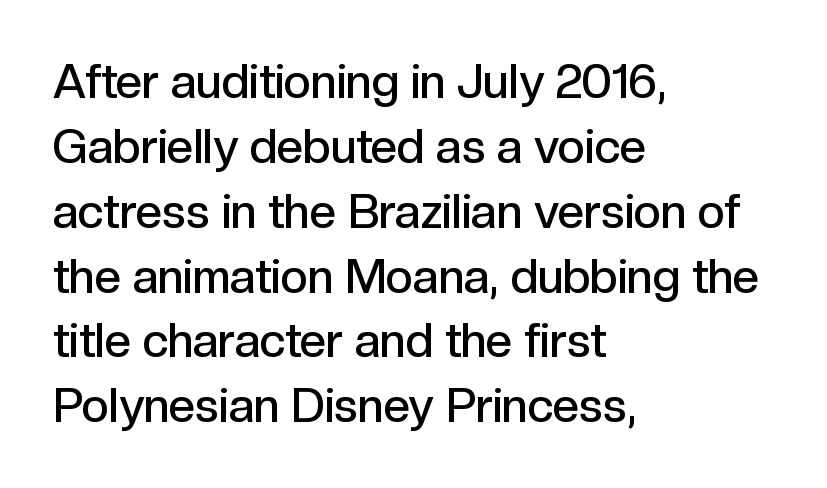
Q: Is the text bold? A: Semi-bold.
Q: Is the text italic (slanted)? A: No, it is upright.
Q: Is the typeface a serif or a sans-serif typeface? A: Sans-serif.
Q: Is the text underlined? A: No.
Q: How is the paragraph aligned? A: Left-aligned.
Q: Is the spacing between letters normal or unusually wide? A: Normal.
Q: Is the spacing between lines tight, normal or loose? A: Normal.
Q: Width (condensed, normal, or wide)? A: Normal.
Q: x-height? A: Medium.
Q: Monospaced? A: No.
